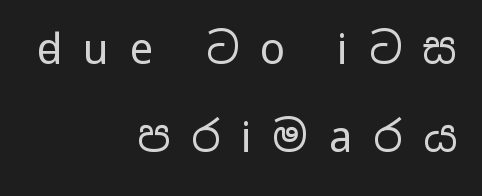
Loose tracking; the words dissolve into strings of separated letters. Quick note: underline off. This sample trades compactness for vertical openness between lines. This is not heavy type; no bold has been used. A typesetter would call this proportional, since set widths differ per character. Serif or sans? Sans — the stroke terminals are bare.
